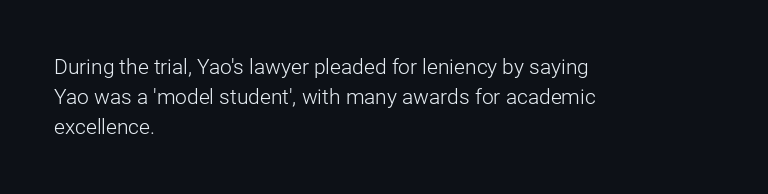
The image shows 21 px text type, upright; set left-aligned, normal line spacing (1.42x), normal letter spacing, not underlined.
